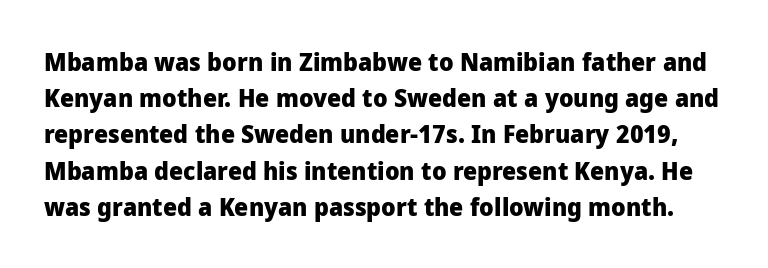
A typesetter would mark this as roman, not italic. Words appear dense and cohesive because spacing is normal. Summary of weight: heavy, a full bold. The gap between lines stays unmarked.
